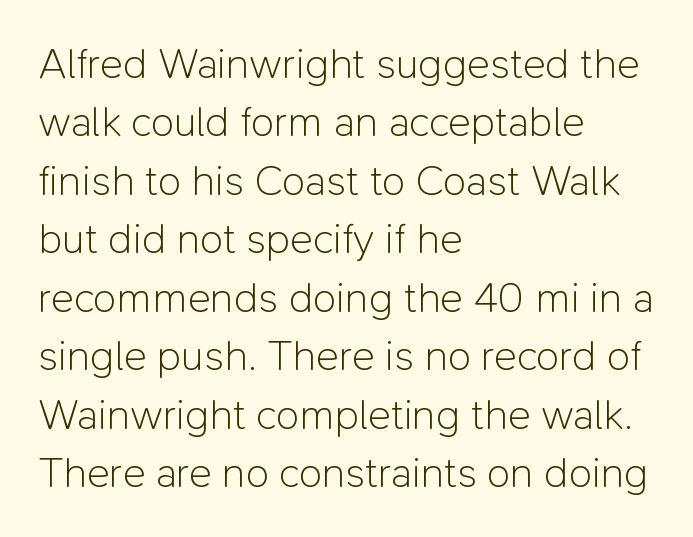
Q: Is the text bold? A: No.
Q: Is the text italic (slanted)? A: No, it is upright.
Q: Is the typeface a serif or a sans-serif typeface? A: Sans-serif.
Q: Is the text underlined? A: No.
Q: How is the paragraph aligned? A: Left-aligned.
Q: Is the spacing between letters normal or unusually wide? A: Normal.
Q: Is the spacing between lines tight, normal or loose? A: Normal.
Q: Width (condensed, normal, or wide)? A: Normal.
Q: Stroke contrast? A: Low.
Q: x-height? A: Medium.
Q: Monospaced? A: No.
